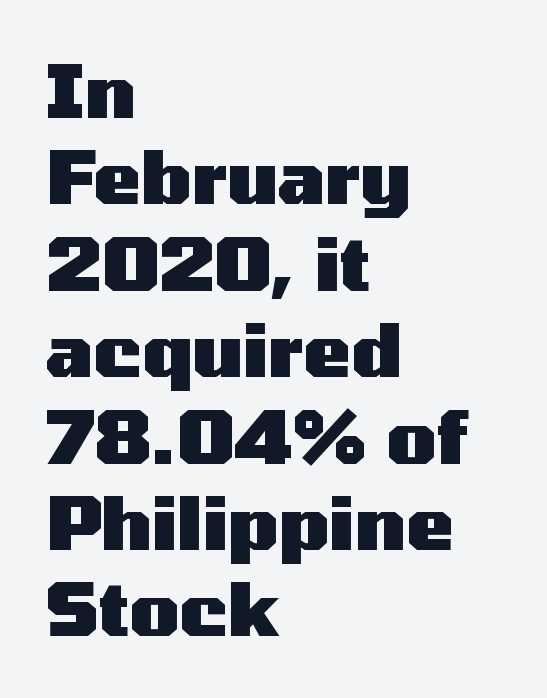
The passage shown is emphatically bold. No word sits above an underline. Horizontally, the lines are justified to the leading edge only. Unlike italic type, these characters show no tilt at all. Character widths vary here, with narrow letters taking less room than wide ones. These lines are composed in type without serifs.
